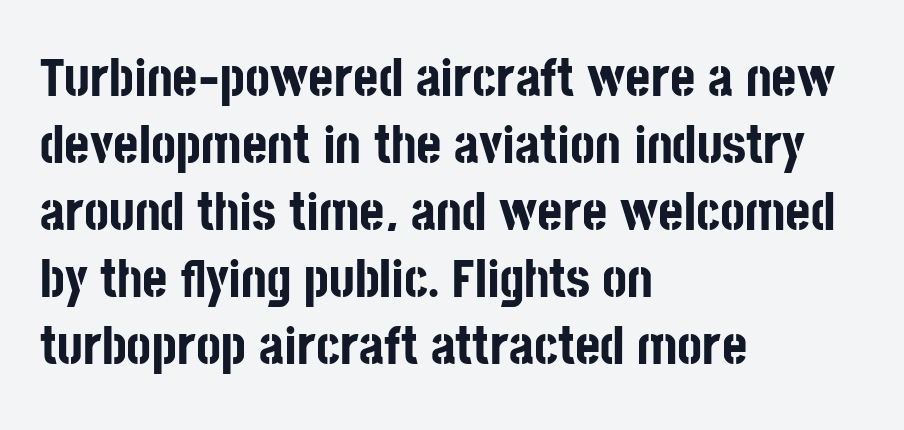
{"serif": "no", "italic": "no", "bold": "yes", "weight": "bold", "width": "condensed", "stroke_contrast": "low", "x_height": "large", "monospaced": "no", "underline": "no", "align": "left", "line_spacing_ratio": 1.24, "letter_spacing": "normal", "letter_spacing_em": 0.0, "glyph_px": 54}
